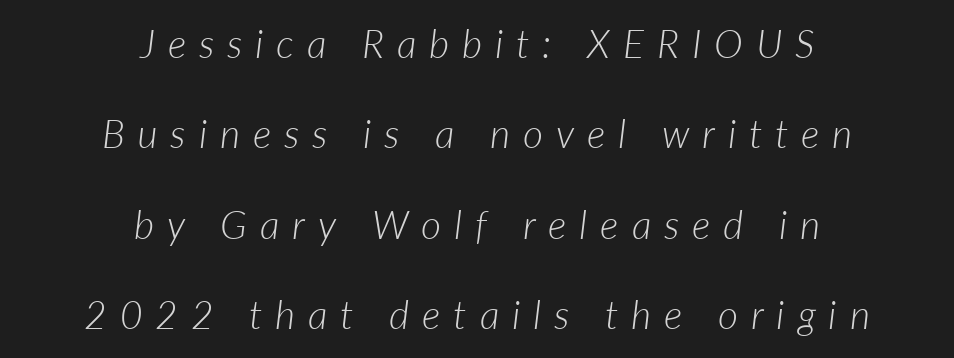
The image shows 39 px light type, italic (leaning right); set centered, loose line spacing (2.32x), unusually wide letter spacing (+0.33 em), not underlined; low stroke contrast and a medium x-height.
